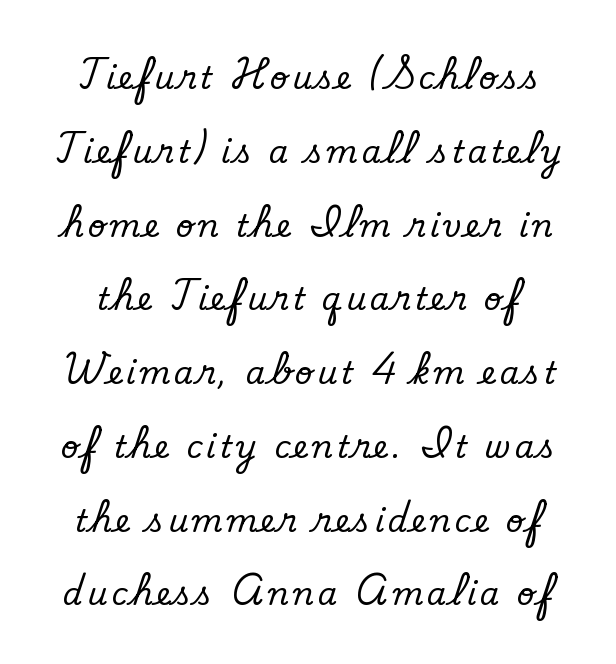
The image shows 31 px regular-weight sans-serif type; set loose line spacing (2.38x), not underlined; low stroke contrast and a small x-height.
